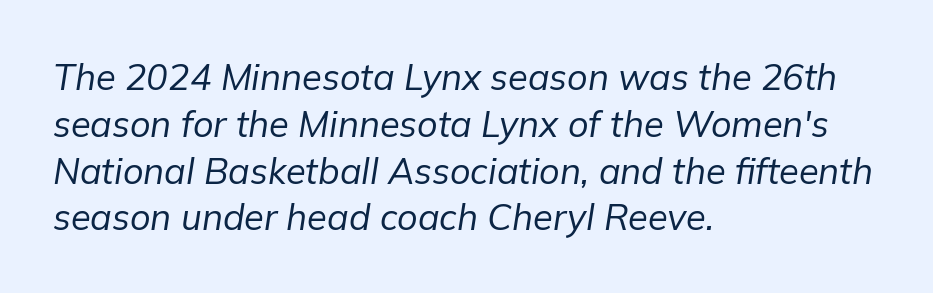
Q: Is the text bold? A: No.
Q: Is the text italic (slanted)? A: Yes, it leans right by about 9 degrees.
Q: Is the text underlined? A: No.
Q: How is the paragraph aligned? A: Left-aligned.
Q: Is the spacing between letters normal or unusually wide? A: Normal.
Q: Is the spacing between lines tight, normal or loose? A: Normal.
Q: Width (condensed, normal, or wide)? A: Normal.
Q: Stroke contrast? A: Low.
Q: x-height? A: Medium.
Q: Monospaced? A: No.
